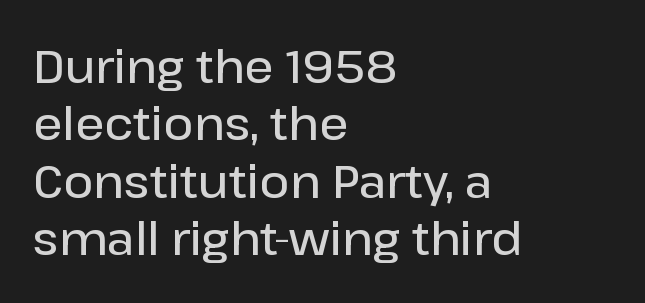
{"serif": "no", "italic": "no", "bold": "semi", "weight": "semibold", "width": "normal", "stroke_contrast": "low", "x_height": "medium", "monospaced": "no", "underline": "no", "align": "left", "line_spacing": "normal", "line_spacing_ratio": 1.25, "letter_spacing": "normal", "letter_spacing_em": 0.0, "glyph_px": 46}
